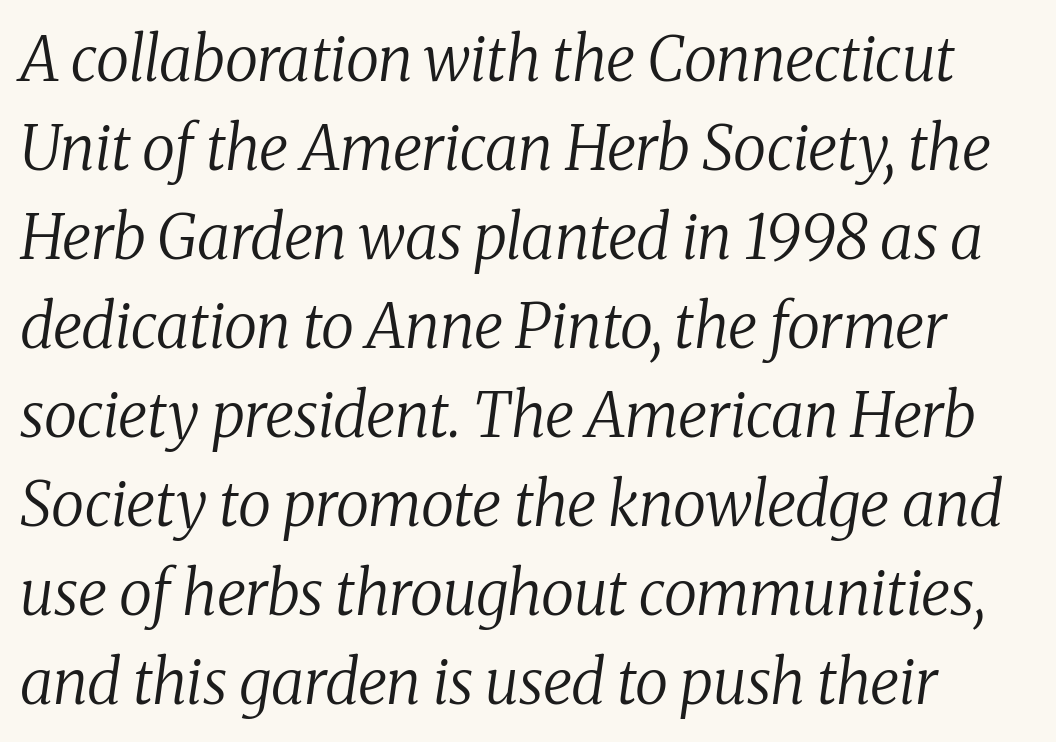
Q: Is the text bold? A: No.
Q: Is the text italic (slanted)? A: Yes, it leans right by about 8 degrees.
Q: Is the typeface a serif or a sans-serif typeface? A: Serif.
Q: Is the text underlined? A: No.
Q: Is the spacing between letters normal or unusually wide? A: Normal.
Q: Is the spacing between lines tight, normal or loose? A: Normal.
Q: Width (condensed, normal, or wide)? A: Normal.
Q: Stroke contrast? A: Medium.
Q: x-height? A: Medium.
Q: Monospaced? A: No.
